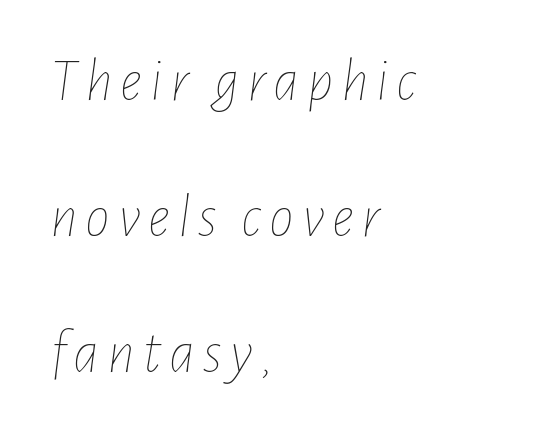
The image shows 62 px thin, condensed type, italic (leaning right); set left-aligned, loose line spacing (2.19x), not underlined; low stroke contrast and a medium x-height.
